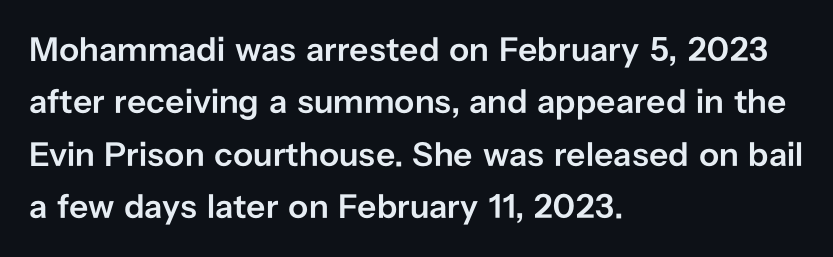
{"serif": "no", "italic": "no", "bold": "semi", "weight": "semibold", "width": "normal", "stroke_contrast": "low", "x_height": "medium", "monospaced": "no", "underline": "no", "align": "left", "line_spacing": "normal", "line_spacing_ratio": 1.54, "letter_spacing": "normal", "letter_spacing_em": 0.0, "glyph_px": 34}
